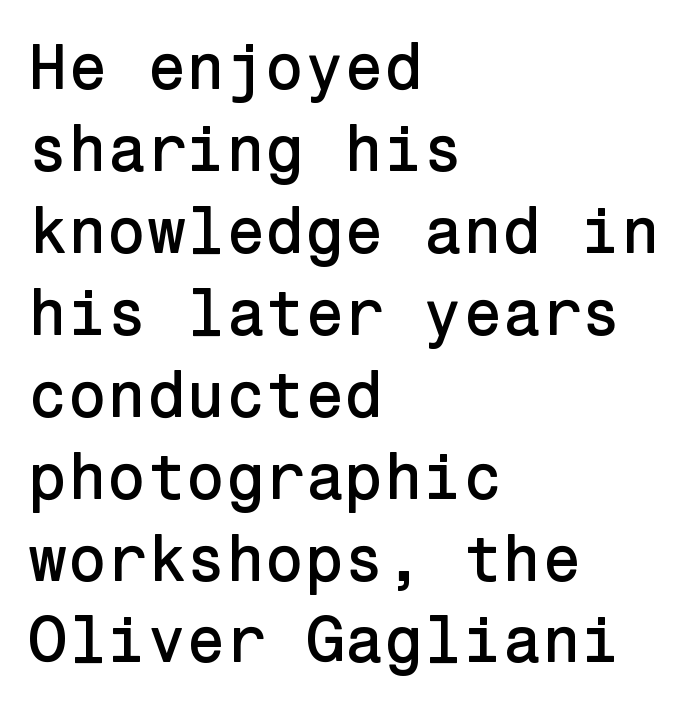
The image shows 64 px sans-serif type, upright; set left-aligned, normal line spacing (1.28x), normal letter spacing, not underlined; low stroke contrast and a medium x-height.
